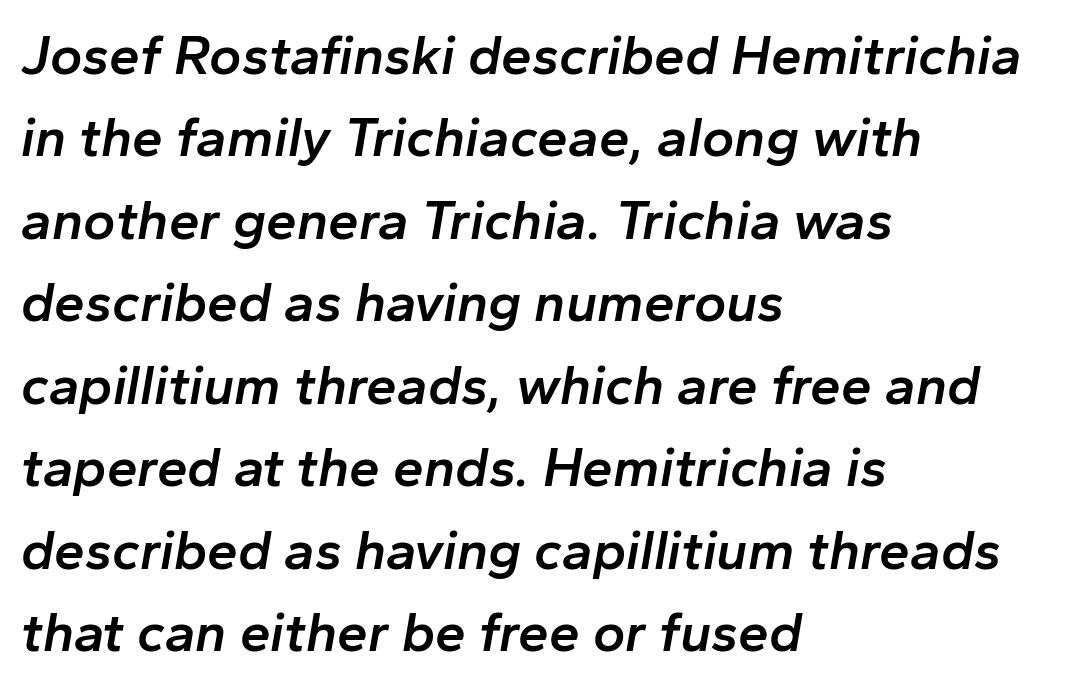
The image shows 55 px semibold type, italic (leaning right); set left-aligned, normal line spacing (1.5x), normal letter spacing, not underlined; low stroke contrast and a medium x-height.
